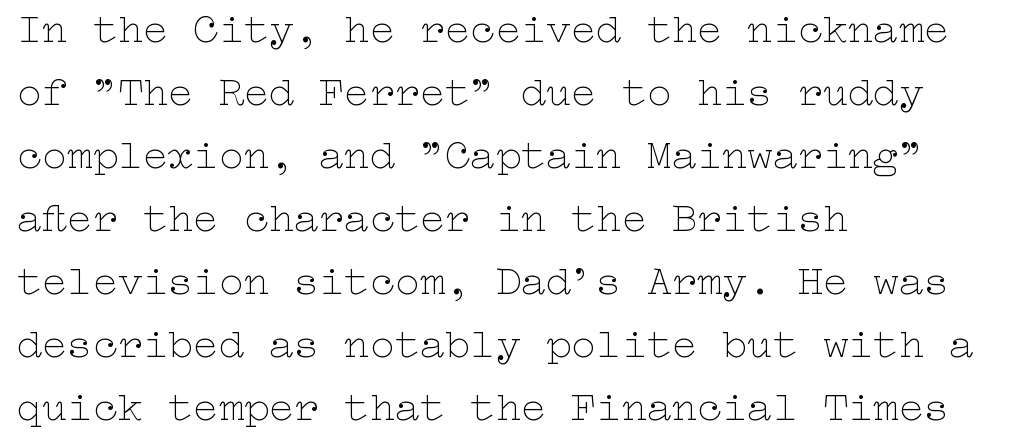
The image shows 42 px thin, wide type, upright; set left-aligned, normal line spacing (1.5x), normal letter spacing, not underlined; low stroke contrast and a medium x-height.
